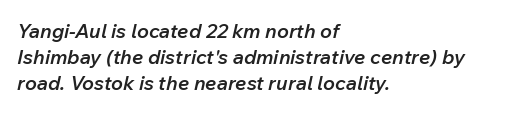
Q: Is the text bold? A: Semi-bold.
Q: Is the text italic (slanted)? A: Yes, it leans right by about 12 degrees.
Q: Is the text underlined? A: No.
Q: How is the paragraph aligned? A: Left-aligned.
Q: Is the spacing between letters normal or unusually wide? A: Normal.
Q: Is the spacing between lines tight, normal or loose? A: Normal.
